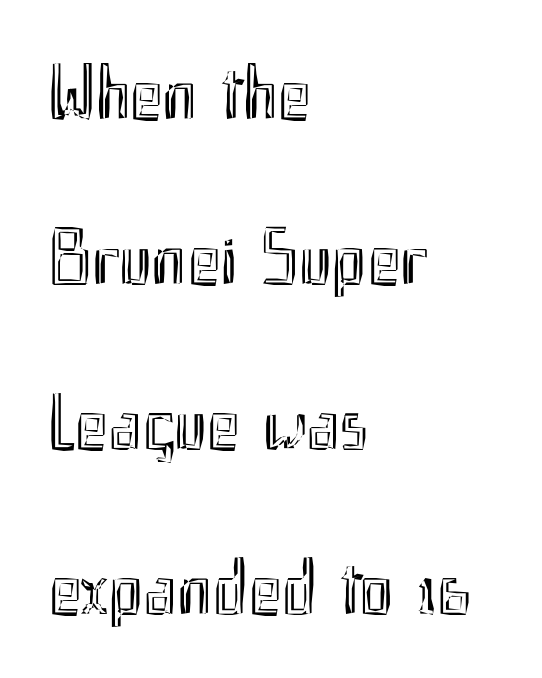
{"italic": "no", "width": "condensed", "x_height": "small", "monospaced": "no", "underline": "no", "align": "left", "line_spacing": "loose", "line_spacing_ratio": 2.09, "letter_spacing": "normal", "letter_spacing_em": 0.0, "glyph_px": 79}
